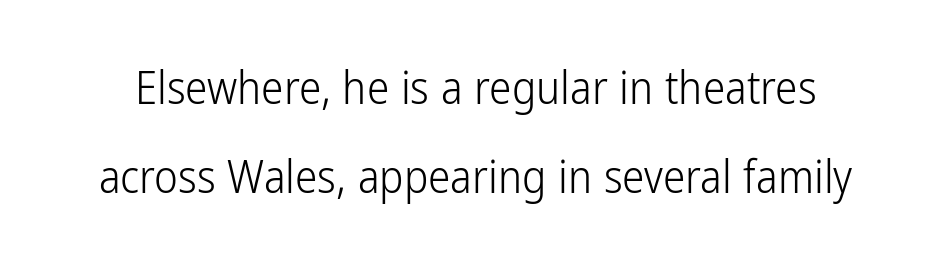
Q: Is the text bold? A: No.
Q: Is the text italic (slanted)? A: No, it is upright.
Q: Is the typeface a serif or a sans-serif typeface? A: Sans-serif.
Q: Is the text underlined? A: No.
Q: Is the spacing between letters normal or unusually wide? A: Normal.
Q: Is the spacing between lines tight, normal or loose? A: Loose.
Q: Width (condensed, normal, or wide)? A: Condensed.
Q: Stroke contrast? A: Low.
Q: x-height? A: Medium.
Q: Monospaced? A: No.
